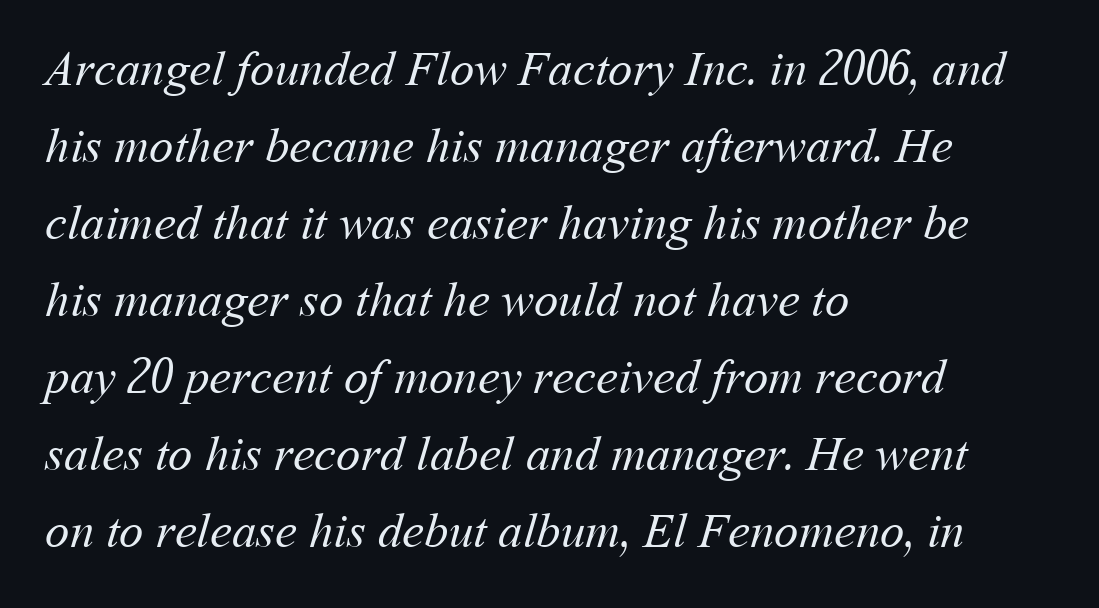
In CSS terms this would be text-align: left. Leading matches the norm, producing a regular column. The rendering uses natural spacing where letterforms have individual widths. Nobody drew a line under any word here. Counters stay open thanks to moderate or lighter strokes. You could call the tracking neutral — neither tight nor loose.
